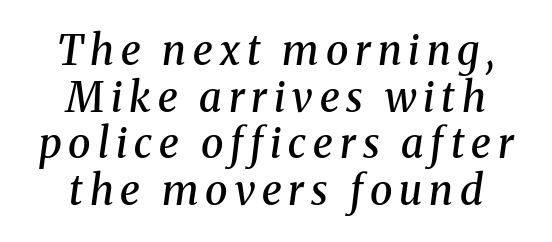
This sample has the flowing, uneven cadence of proportional lettering. Vertical spacing — tight. Casual observation: everything's sitting right in the middle. Stroke terminals: seriffed. Moderately thickened strokes mark this as semibold type.
